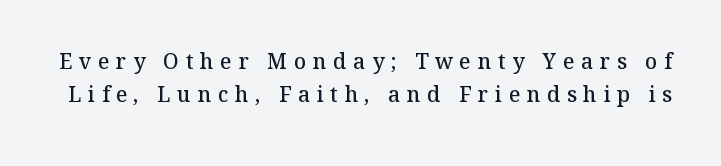
Q: Is the text bold? A: Semi-bold.
Q: Is the text italic (slanted)? A: No, it is upright.
Q: Is the text underlined? A: No.
Q: Is the spacing between letters normal or unusually wide? A: Unusually wide.
Q: Is the spacing between lines tight, normal or loose? A: Normal.
